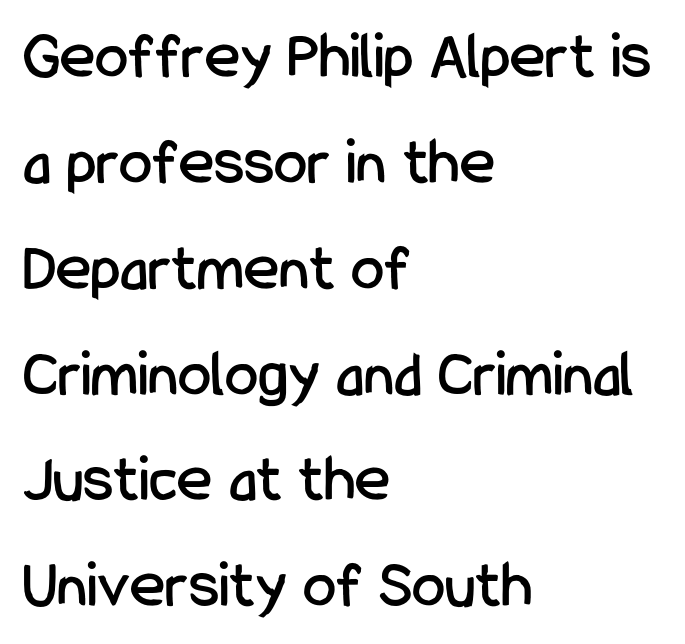
Underlining? Definitely not there. Tall strokes in this sample are plumb rather than angled. Each line starts at the same left margin while the right side varies. Normally led — the rows are evenly, conventionally spaced. These lines are rendered in a variable-pitch font. Letterform terminals end flat and unadorned throughout the passage.
